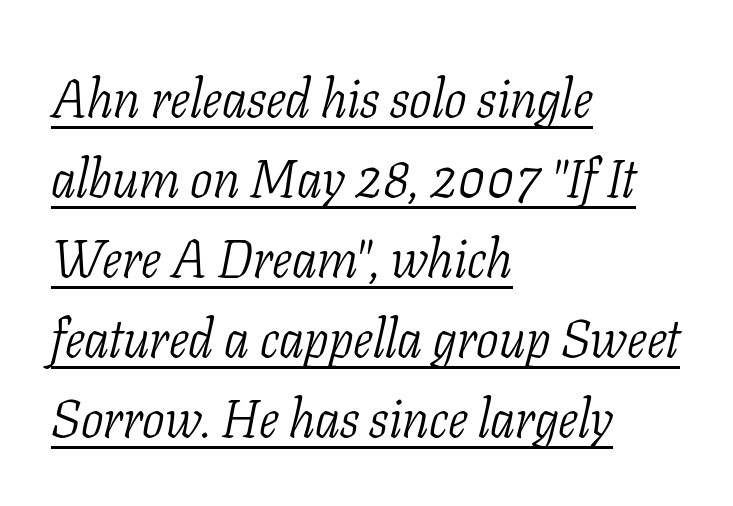
Reading down the block, your eye returns to a fixed left position each line. Is the type slanted? Yes — the strokes lean at a clear angle. Typographically, this falls in the serif category. Notice how a bar underscores the lettering throughout.
